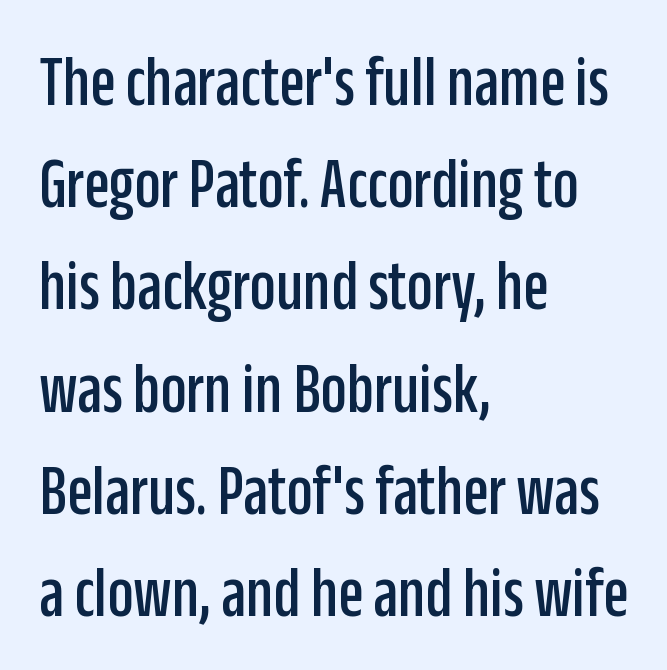
The image shows 73 px condensed sans-serif type, upright; set left-aligned, normal line spacing (1.4x), normal letter spacing, not underlined; low stroke contrast and a large x-height.
